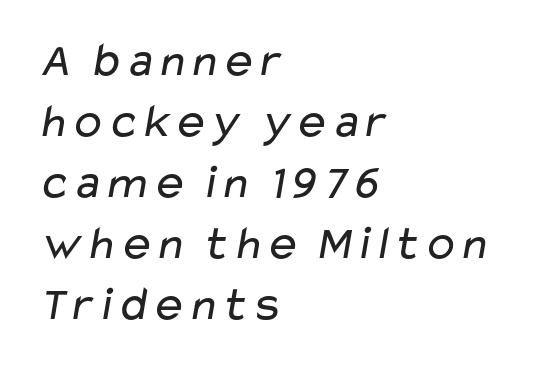
Left-aligned paragraph, ragged on the right. Here the designer chose a conventional face with non-uniform glyph widths. The characters are drawn with everyday or finer stroke widths. Look at the tracking — it's just the regular setting, nothing added. The designer went with a sans here, leaving each stem footless.
